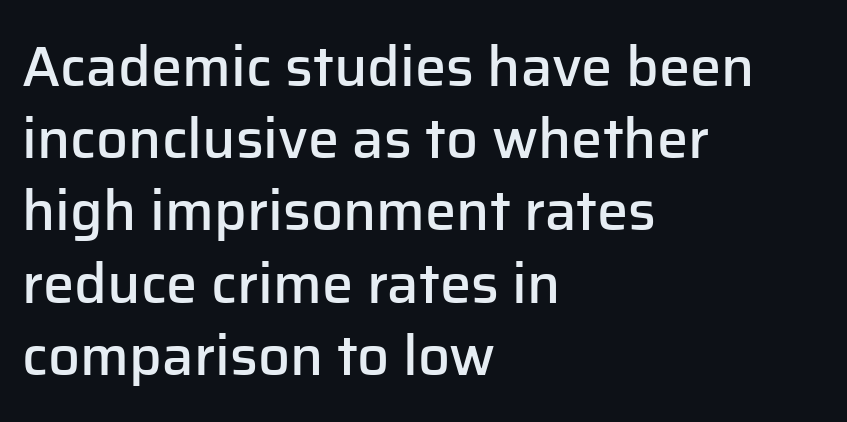
The image shows 56 px semibold sans-serif type, upright; set left-aligned, normal line spacing (1.29x), normal letter spacing, not underlined; low stroke contrast and a medium x-height.
